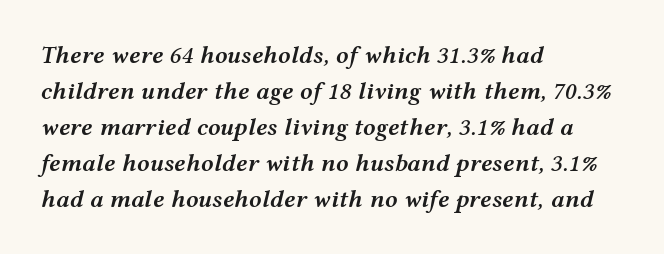
The image shows 25 px text type, italic (leaning right); set left-aligned, normal line spacing (1.44x), normal letter spacing, not underlined.
